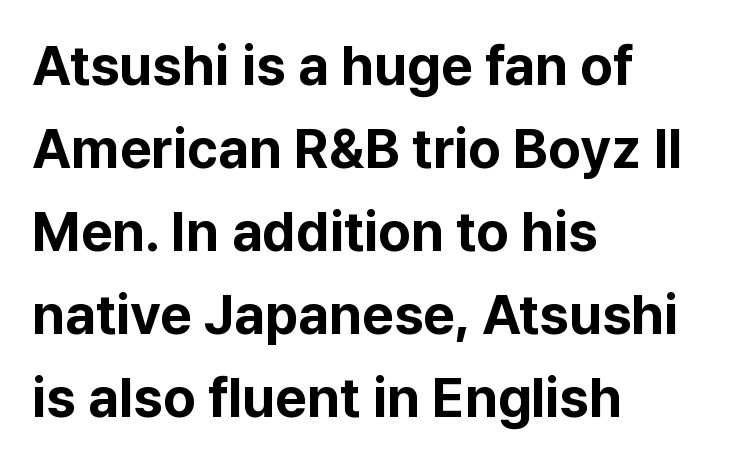
Here the designer chose a conventional face with non-uniform glyph widths. The type is set solid horizontally, with unmodified tracking. Check the space under the baseline: it is left empty. The typography opts for an upright posture over an oblique one. The passage shown is typeset with a sans-serif family.
